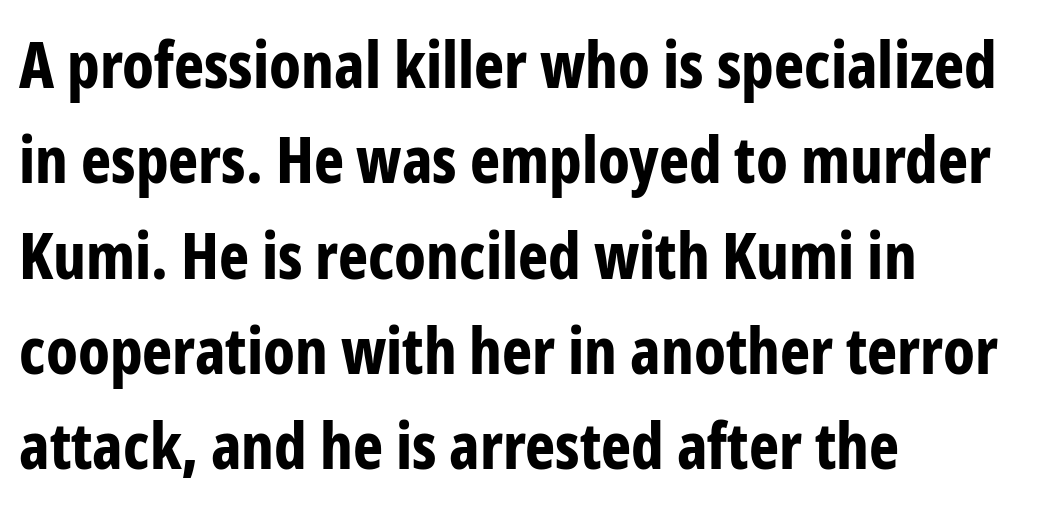
Q: Is the text bold? A: Yes.
Q: Is the text italic (slanted)? A: No, it is upright.
Q: Is the typeface a serif or a sans-serif typeface? A: Sans-serif.
Q: Is the text underlined? A: No.
Q: How is the paragraph aligned? A: Left-aligned.
Q: Is the spacing between letters normal or unusually wide? A: Normal.
Q: Is the spacing between lines tight, normal or loose? A: Normal.
Q: Width (condensed, normal, or wide)? A: Condensed.
Q: Stroke contrast? A: Low.
Q: x-height? A: Medium.
Q: Monospaced? A: No.
